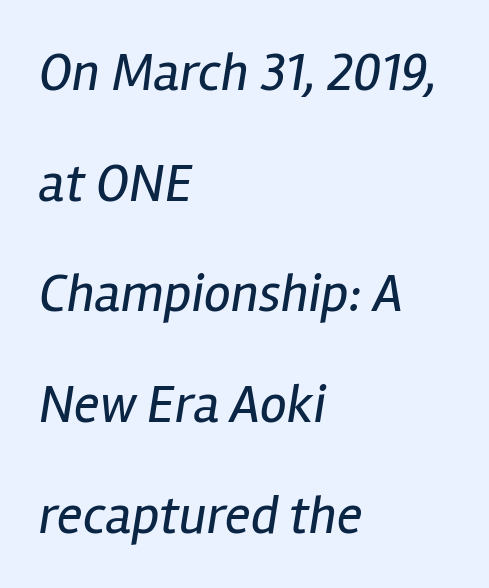
Q: Is the text bold? A: No.
Q: Is the text italic (slanted)? A: Yes, it leans right by about 12 degrees.
Q: Is the text underlined? A: No.
Q: How is the paragraph aligned? A: Left-aligned.
Q: Is the spacing between letters normal or unusually wide? A: Normal.
Q: Is the spacing between lines tight, normal or loose? A: Loose.
Q: Width (condensed, normal, or wide)? A: Condensed.
Q: Stroke contrast? A: Low.
Q: x-height? A: Medium.
Q: Monospaced? A: No.
